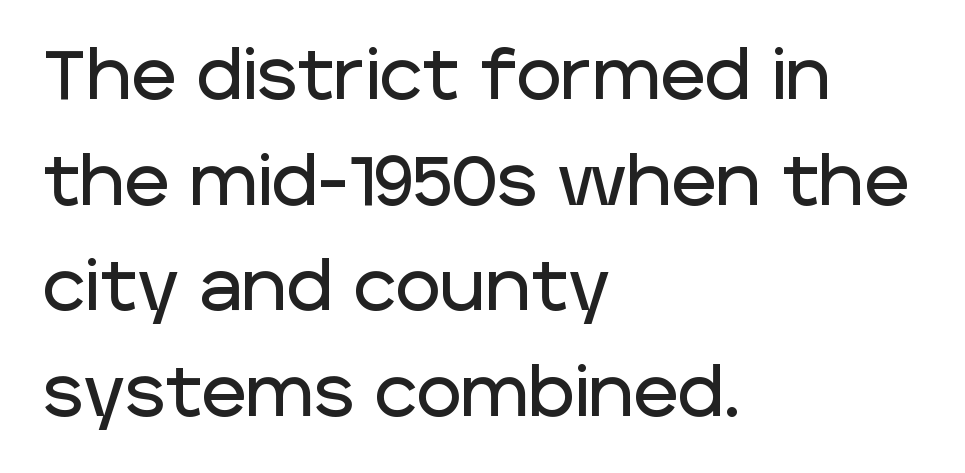
Q: Is the text italic (slanted)? A: No, it is upright.
Q: Is the typeface a serif or a sans-serif typeface? A: Sans-serif.
Q: Is the text underlined? A: No.
Q: How is the paragraph aligned? A: Left-aligned.
Q: Is the spacing between letters normal or unusually wide? A: Normal.
Q: Is the spacing between lines tight, normal or loose? A: Normal.
Q: Width (condensed, normal, or wide)? A: Normal.
Q: Stroke contrast? A: Low.
Q: x-height? A: Large.
Q: Monospaced? A: No.
